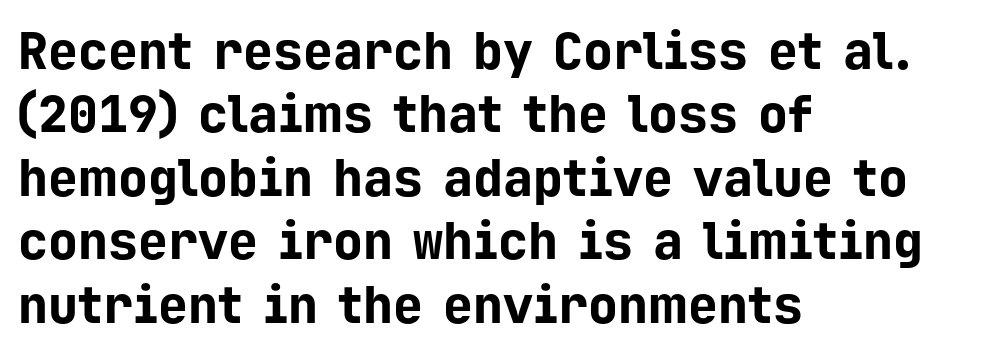
Caption: standard tracking, unaltered. One glance says typical: line gaps are just what's usual. When letters stand straight like this, we call the style roman or upright. Bold? Absolutely — the strokes are thick and heavy. The rendering uses typewriter-style spacing with identical character cells.
